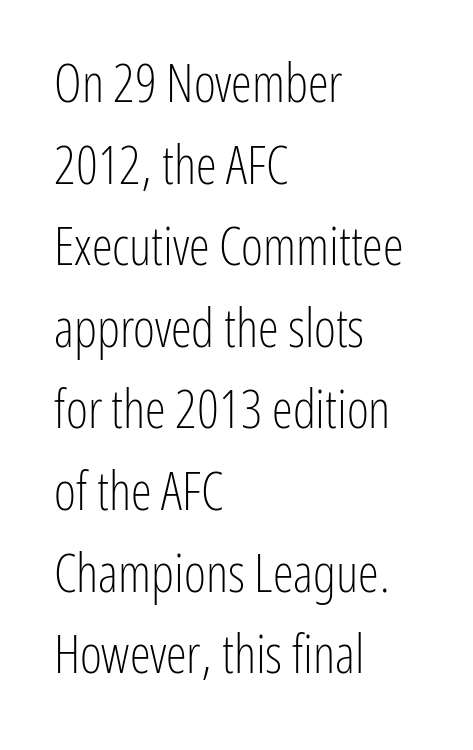
Character widths vary here, with narrow letters taking less room than wide ones. Stroke thickness stays within the range of a standard reading face or lighter. Ordinary non-slanted type is in use. The paragraph shown leans on its left margin. Compared with typical body copy, the letter spacing here is the same. How would I describe the line gaps? Plain and ordinary.
